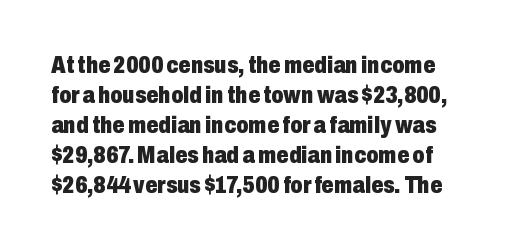
Q: Is the text bold? A: Yes.
Q: Is the text italic (slanted)? A: No, it is upright.
Q: Is the text underlined? A: No.
Q: Is the spacing between letters normal or unusually wide? A: Normal.
Q: Is the spacing between lines tight, normal or loose? A: Normal.
